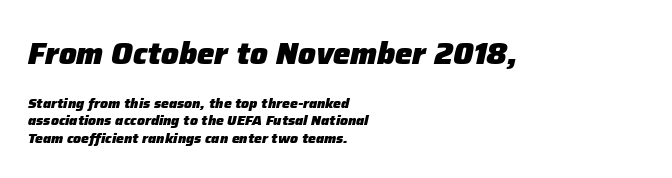
Q: Is the text bold? A: Yes.
Q: Is the text italic (slanted)? A: Yes, it leans right by about 12 degrees.
Q: Is the text underlined? A: No.
Q: How is the paragraph aligned? A: Left-aligned.
Q: Is the spacing between letters normal or unusually wide? A: Normal.
Q: Is the spacing between lines tight, normal or loose? A: Normal.
Q: Which block of text is set in a larger size, the first (top) or the second (bottom)? A: The first (top) one.
Q: Width (condensed, normal, or wide)? A: Normal.
Q: Stroke contrast? A: Low.
Q: x-height? A: Medium.
Q: Monospaced? A: No.
